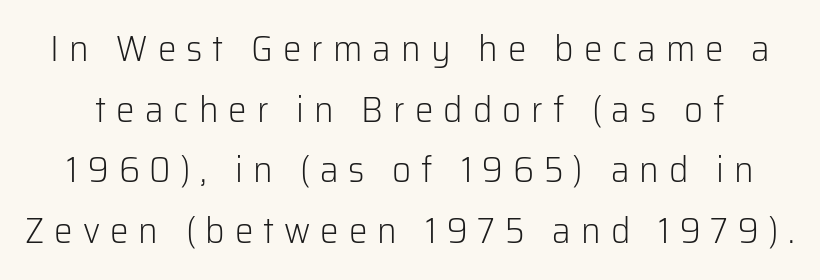
The image shows 37 px light sans-serif type, upright; set normal line spacing (1.64x), unusually wide letter spacing (+0.27 em), not underlined; low stroke contrast and a medium x-height.
